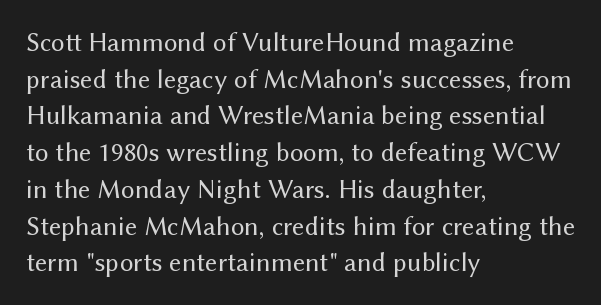
Q: Is the text bold? A: No.
Q: Is the text italic (slanted)? A: No, it is upright.
Q: Is the text underlined? A: No.
Q: How is the paragraph aligned? A: Left-aligned.
Q: Is the spacing between letters normal or unusually wide? A: Normal.
Q: Is the spacing between lines tight, normal or loose? A: Normal.
